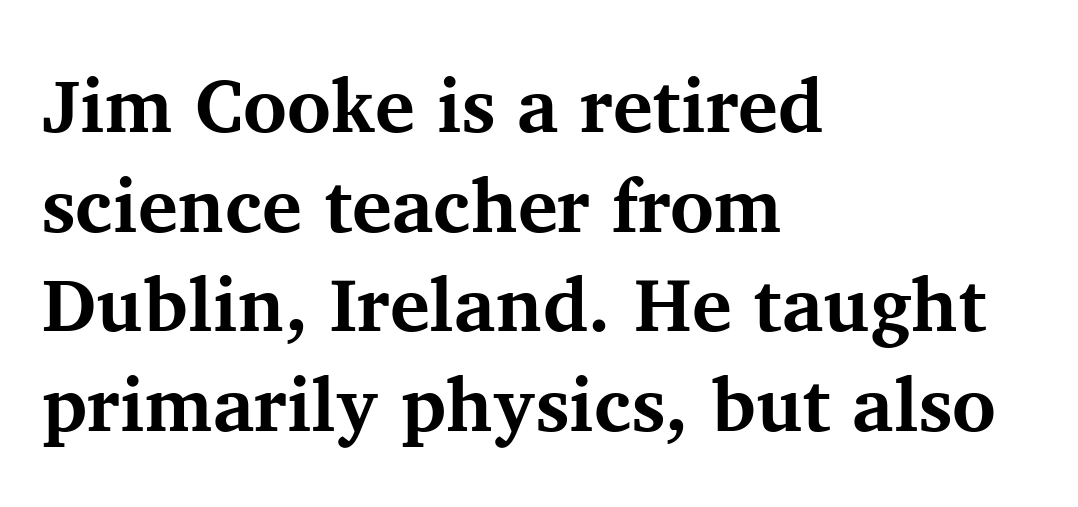
The letterforms sit shoulder to shoulder at normal distance. Classification — serif. No word sits above an underline. Spacing verdict: proportional, widths tailored to each character. Left-aligned paragraph, ragged on the right.
